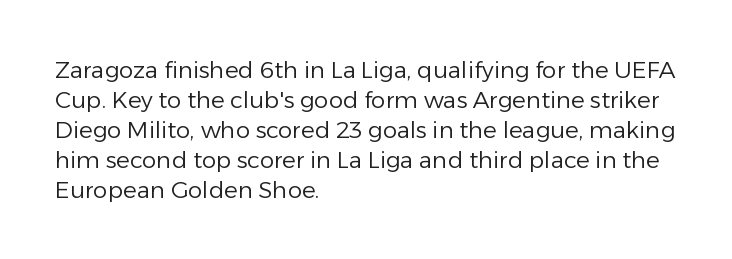
The image shows 23 px text type, upright; set left-aligned, normal line spacing (1.3x), normal letter spacing, not underlined.
